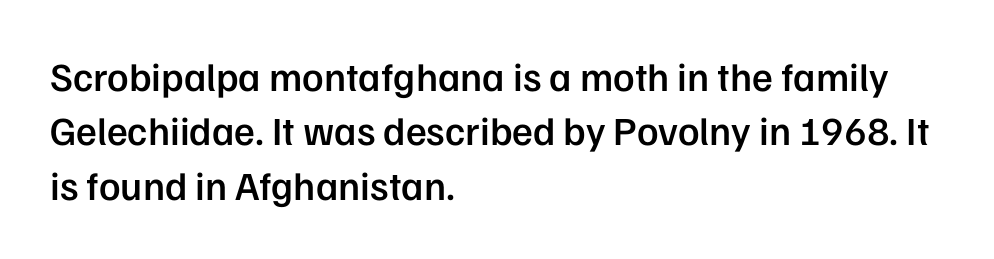
A typesetter would call this proportional, since set widths differ per character. The face used here is rendered with its standard letterfit. The typesetting leans somewhat heavy: a semibold. Rendered with straight, roman letterforms. In CSS terms this would be text-align: left. Descenders hang freely into open space.
